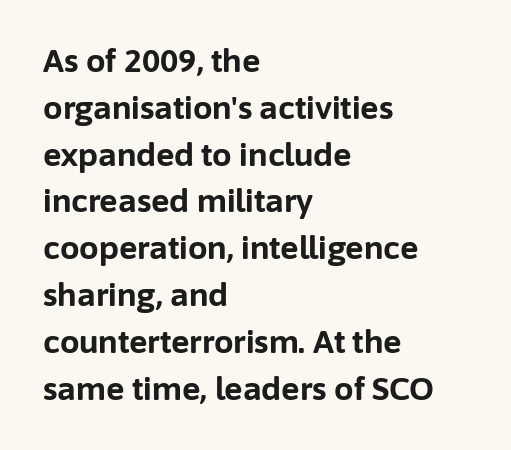
Q: Is the text bold? A: Yes.
Q: Is the text italic (slanted)? A: No, it is upright.
Q: Is the typeface a serif or a sans-serif typeface? A: Sans-serif.
Q: Is the text underlined? A: No.
Q: How is the paragraph aligned? A: Left-aligned.
Q: Is the spacing between letters normal or unusually wide? A: Normal.
Q: Is the spacing between lines tight, normal or loose? A: Normal.
Q: Width (condensed, normal, or wide)? A: Normal.
Q: Stroke contrast? A: Low.
Q: x-height? A: Medium.
Q: Monospaced? A: No.
